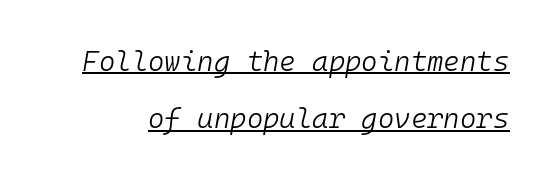
Q: Is the text bold? A: No.
Q: Is the text italic (slanted)? A: Yes, it leans right by about 10 degrees.
Q: Is the text underlined? A: Yes.
Q: Is the spacing between letters normal or unusually wide? A: Normal.
Q: Is the spacing between lines tight, normal or loose? A: Loose.
Q: Width (condensed, normal, or wide)? A: Normal.
Q: Stroke contrast? A: Low.
Q: x-height? A: Medium.
Q: Monospaced? A: Yes.
